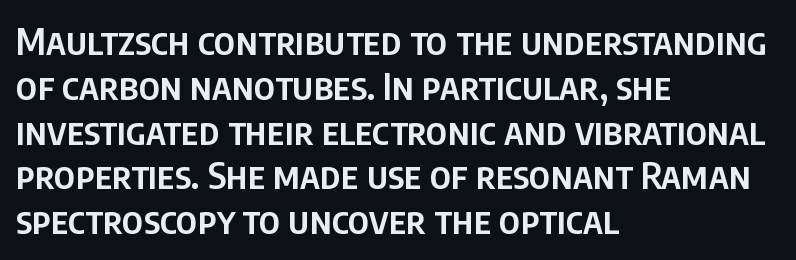
{"serif": "no", "italic": "no", "bold": "semi", "weight": "semibold", "width": "condensed", "stroke_contrast": "low", "x_height": "large", "monospaced": "no", "underline": "no", "align": "left", "line_spacing_ratio": 1.21, "letter_spacing": "normal", "letter_spacing_em": 0.0, "glyph_px": 37}
